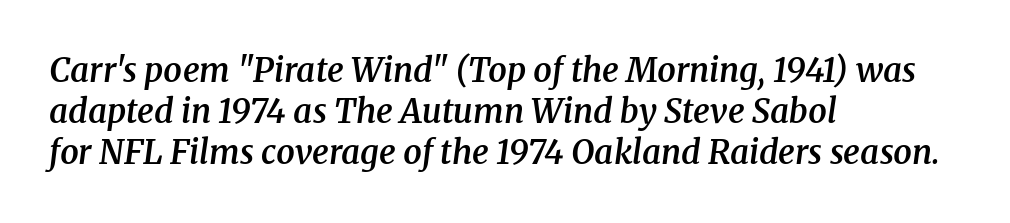
{"serif": "yes", "italic": "yes", "lean": "right", "slant_degrees": 8, "bold": "semi", "weight": "semibold", "width": "normal", "stroke_contrast": "medium", "x_height": "medium", "monospaced": "no", "underline": "no", "align": "left", "line_spacing_ratio": 1.24, "letter_spacing": "normal", "letter_spacing_em": 0.0, "glyph_px": 33}
